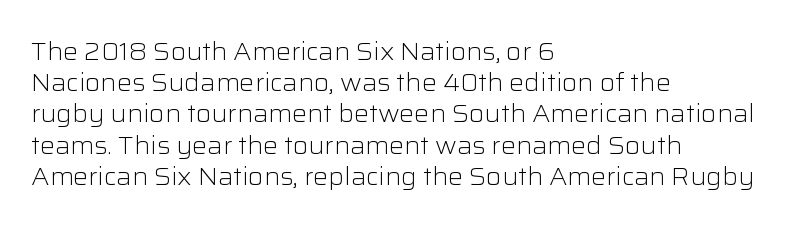
{"italic": "no", "bold": "no", "underline": "no", "align": "left", "line_spacing": "normal", "line_spacing_ratio": 1.25, "letter_spacing": "normal", "letter_spacing_em": 0.0, "glyph_px": 25}
